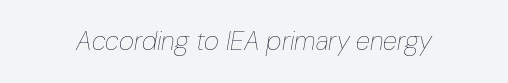
Q: Is the text bold? A: No.
Q: Is the text italic (slanted)? A: Yes, it leans right by about 10 degrees.
Q: Is the text underlined? A: No.
Q: Is the spacing between letters normal or unusually wide? A: Normal.
